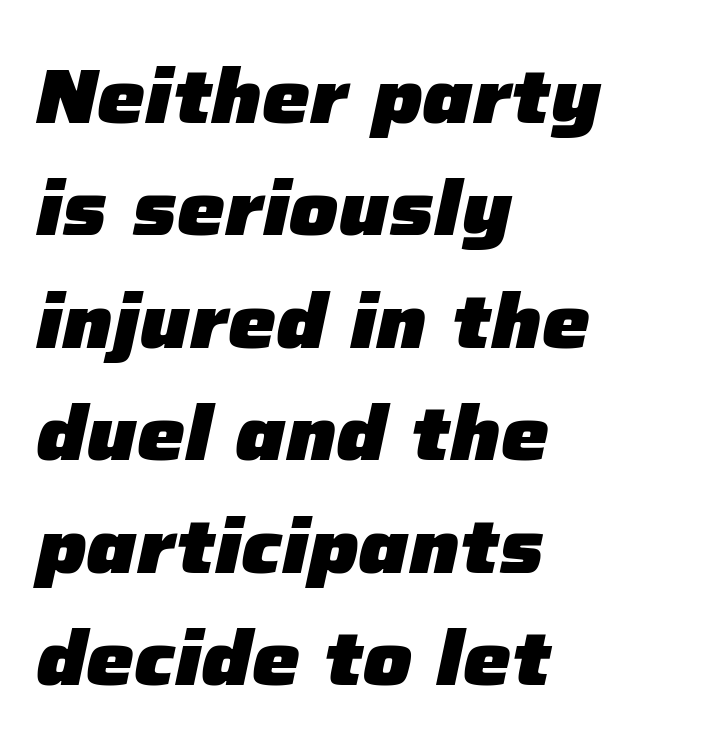
Q: Is the text bold? A: Yes.
Q: Is the text italic (slanted)? A: Yes, it leans right by about 12 degrees.
Q: Is the text underlined? A: No.
Q: How is the paragraph aligned? A: Left-aligned.
Q: Is the spacing between letters normal or unusually wide? A: Normal.
Q: Is the spacing between lines tight, normal or loose? A: Normal.
Q: Width (condensed, normal, or wide)? A: Normal.
Q: Stroke contrast? A: Low.
Q: x-height? A: Medium.
Q: Monospaced? A: No.
